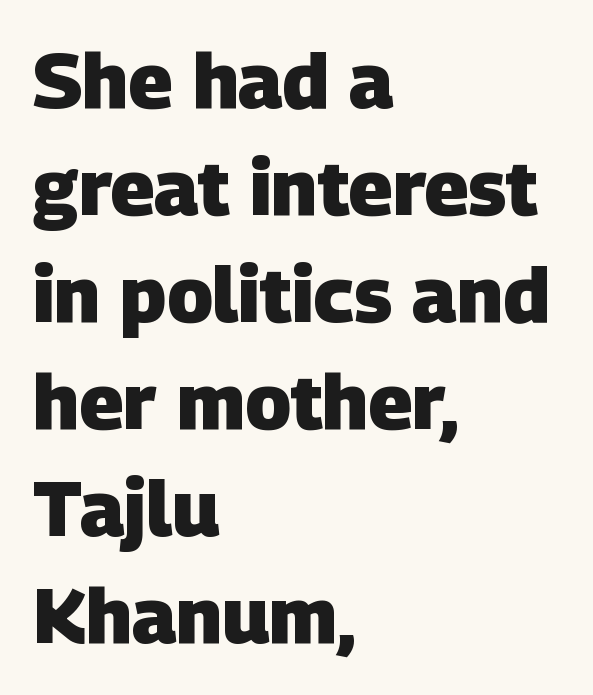
The image shows 77 px heavy sans-serif type; set left-aligned, normal line spacing (1.39x), normal letter spacing, not underlined; low stroke contrast and a large x-height.
